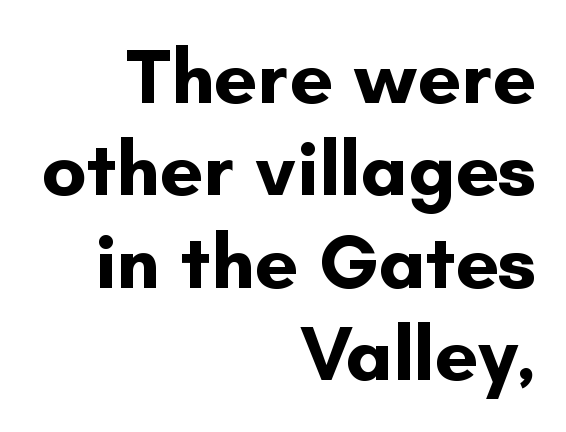
Q: Is the text bold? A: Yes.
Q: Is the text italic (slanted)? A: No, it is upright.
Q: Is the typeface a serif or a sans-serif typeface? A: Sans-serif.
Q: Is the text underlined? A: No.
Q: How is the paragraph aligned? A: Right-aligned.
Q: Is the spacing between letters normal or unusually wide? A: Normal.
Q: Width (condensed, normal, or wide)? A: Normal.
Q: Stroke contrast? A: Low.
Q: x-height? A: Small.
Q: Monospaced? A: No.
